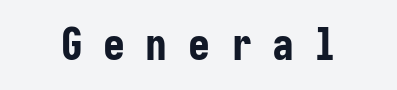
{"serif": "no", "italic": "no", "bold": "yes", "weight": "bold", "width": "condensed", "stroke_contrast": "low", "x_height": "medium", "underline": "no", "letter_spacing": "wide", "letter_spacing_em": 0.46, "glyph_px": 44}
